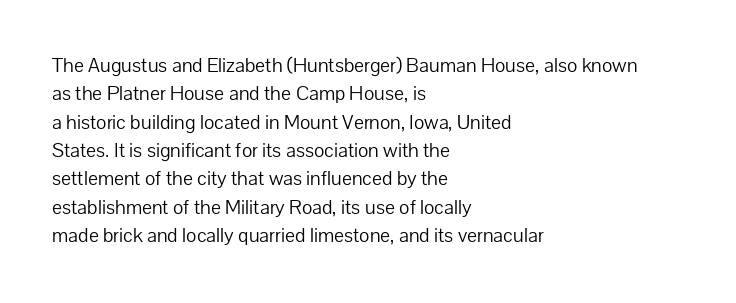
Q: Is the text bold? A: No.
Q: Is the text italic (slanted)? A: No, it is upright.
Q: Is the text underlined? A: No.
Q: How is the paragraph aligned? A: Left-aligned.
Q: Is the spacing between letters normal or unusually wide? A: Normal.
Q: Is the spacing between lines tight, normal or loose? A: Normal.
